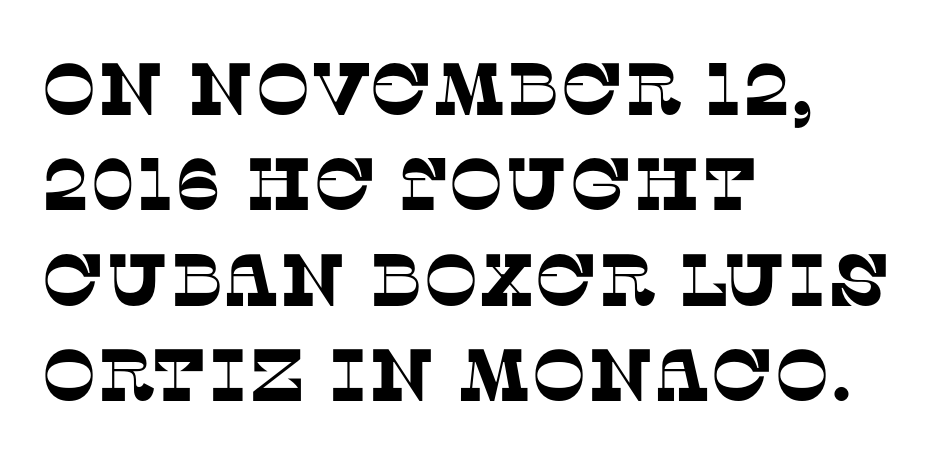
The image shows 74 px serif type; set left-aligned, normal line spacing (1.29x), normal letter spacing, not underlined; low stroke contrast and a large x-height.
